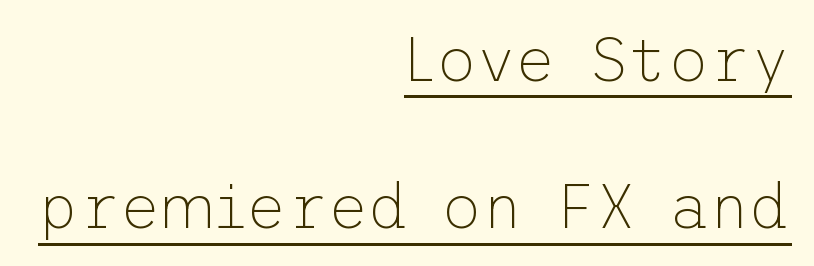
Q: Is the text bold? A: No.
Q: Is the text italic (slanted)? A: No, it is upright.
Q: Is the typeface a serif or a sans-serif typeface? A: Sans-serif.
Q: Is the text underlined? A: Yes.
Q: How is the paragraph aligned? A: Right-aligned.
Q: Is the spacing between letters normal or unusually wide? A: Normal.
Q: Is the spacing between lines tight, normal or loose? A: Loose.
Q: Width (condensed, normal, or wide)? A: Normal.
Q: Stroke contrast? A: Low.
Q: x-height? A: Medium.
